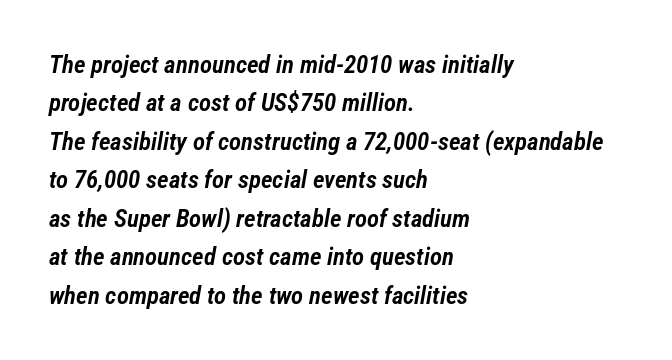
The image shows 25 px text type, italic (leaning right); set left-aligned, normal line spacing (1.54x), normal letter spacing, not underlined.
